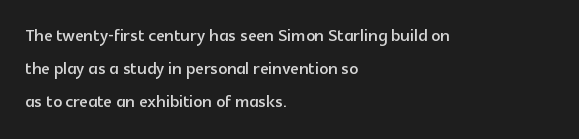
The image shows 22 px text type, upright; set left-aligned, normal line spacing (1.5x), normal letter spacing, not underlined.
